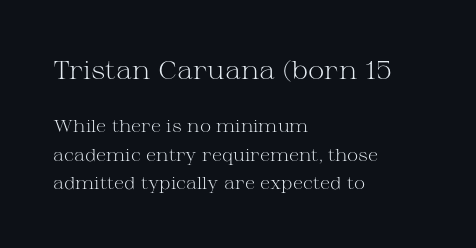
In this sample the first text group is rendered at the bigger scale. Has an underline been added? It has not. Students, note that the glyphs here touch the page at normal intervals. Leading matches the norm, producing a regular column. Stroke mass is kept to a normal reading level or below.
